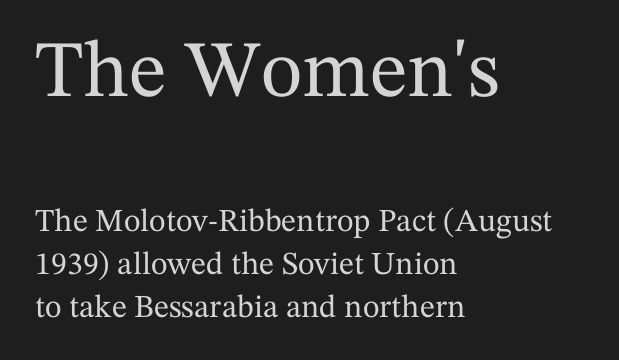
The image shows 80 px serif type, upright; set left-aligned, normal line spacing (1.34x), normal letter spacing, not underlined; the first (top) block is 2.5x larger; medium stroke contrast and a medium x-height.
